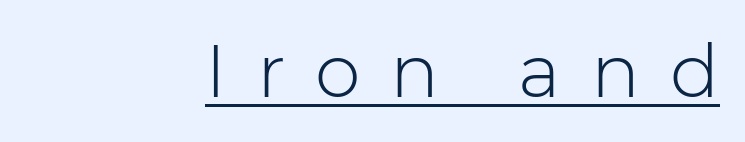
Q: Is the text bold? A: No.
Q: Is the text italic (slanted)? A: No, it is upright.
Q: Is the typeface a serif or a sans-serif typeface? A: Sans-serif.
Q: Is the text underlined? A: Yes.
Q: How is the paragraph aligned? A: Right-aligned.
Q: Is the spacing between letters normal or unusually wide? A: Unusually wide.
Q: Width (condensed, normal, or wide)? A: Normal.
Q: Stroke contrast? A: Low.
Q: x-height? A: Medium.
Q: Monospaced? A: No.
